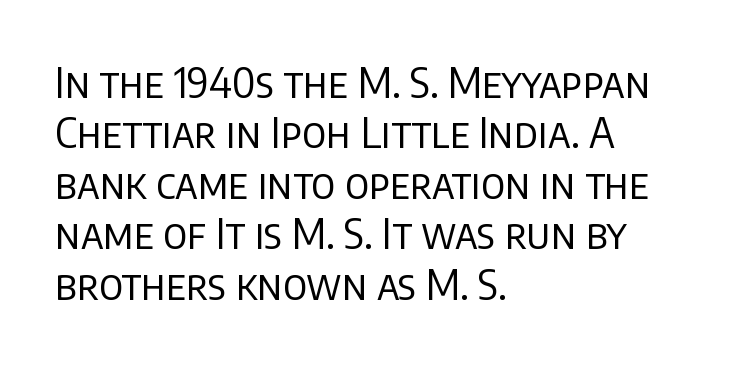
{"serif": "no", "italic": "no", "bold": "no", "weight": "regular", "width": "normal", "stroke_contrast": "low", "x_height": "large", "monospaced": "no", "underline": "no", "align": "left", "line_spacing_ratio": 1.23, "letter_spacing": "normal", "letter_spacing_em": 0.0, "glyph_px": 41}
